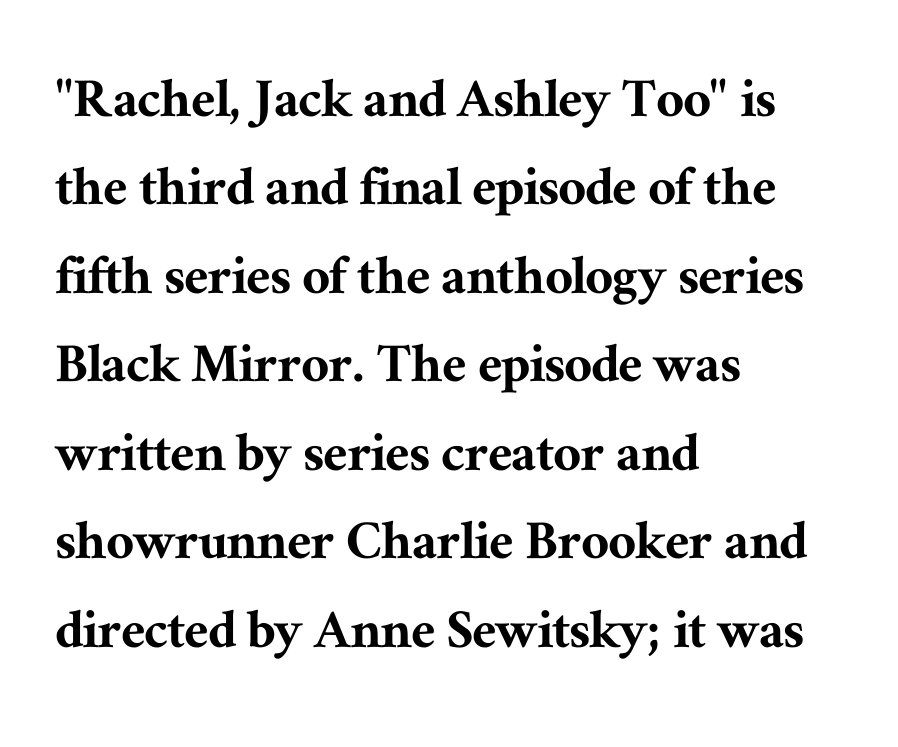
The image shows 61 px serif type, upright; set left-aligned, normal line spacing (1.45x), normal letter spacing, not underlined; medium stroke contrast and a medium x-height.
